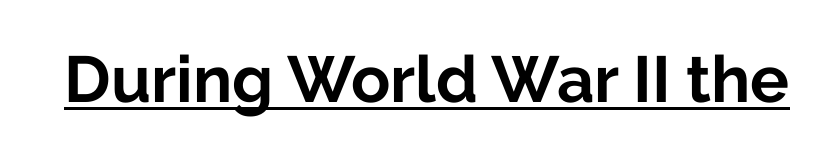
Classification — sans serif. Letter spacing: default. Every character sits straight up, as roman type does. The passage shown is typed in a proportional face where columns would drift. Does a line run under the words? Yes, clearly. Emphasis by weight is at full strength: bold.
